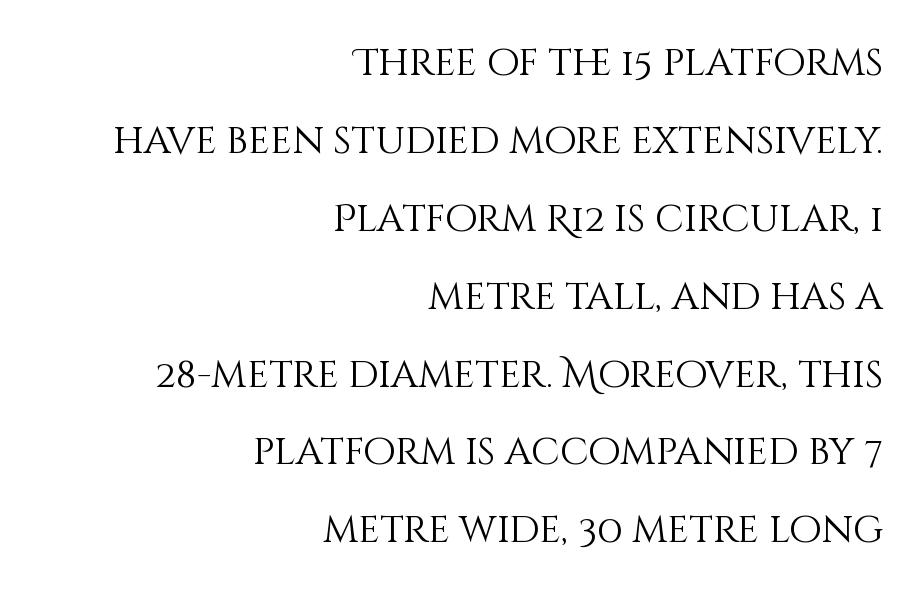
Q: Is the text bold? A: No.
Q: Is the text italic (slanted)? A: No, it is upright.
Q: Is the text underlined? A: No.
Q: How is the paragraph aligned? A: Right-aligned.
Q: Is the spacing between letters normal or unusually wide? A: Normal.
Q: Is the spacing between lines tight, normal or loose? A: Loose.
Q: Width (condensed, normal, or wide)? A: Normal.
Q: Stroke contrast? A: Medium.
Q: x-height? A: Large.
Q: Monospaced? A: No.
